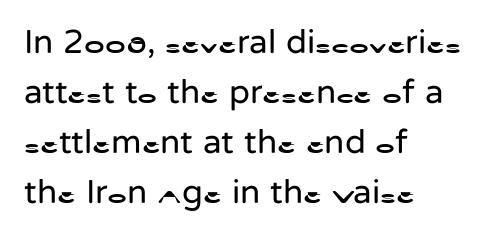
The image shows 34 px regular-weight sans-serif type, upright; set left-aligned, normal line spacing (1.47x), normal letter spacing, not underlined; low stroke contrast and a medium x-height.
